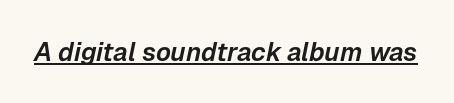
{"italic": "yes", "lean": "right", "slant_degrees": 12, "underline": "yes", "letter_spacing": "normal", "letter_spacing_em": 0.0, "glyph_px": 26}
